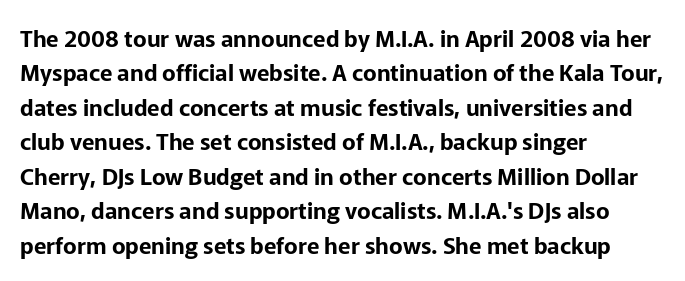
{"italic": "no", "underline": "no", "align": "left", "line_spacing": "normal", "line_spacing_ratio": 1.5, "letter_spacing": "normal", "letter_spacing_em": 0.0, "glyph_px": 23}
